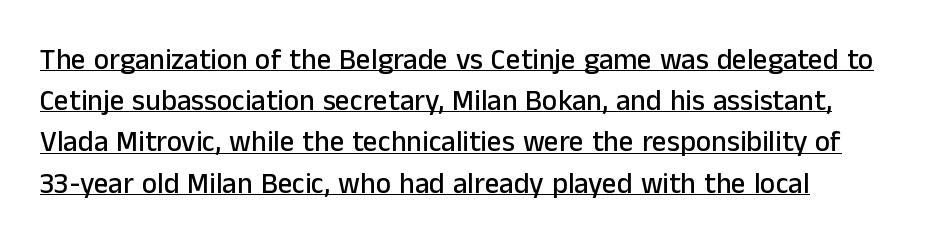
Q: Is the text italic (slanted)? A: No, it is upright.
Q: Is the typeface a serif or a sans-serif typeface? A: Sans-serif.
Q: Is the text underlined? A: Yes.
Q: How is the paragraph aligned? A: Left-aligned.
Q: Is the spacing between letters normal or unusually wide? A: Normal.
Q: Is the spacing between lines tight, normal or loose? A: Normal.
Q: Width (condensed, normal, or wide)? A: Normal.
Q: Stroke contrast? A: Low.
Q: x-height? A: Medium.
Q: Monospaced? A: No.
